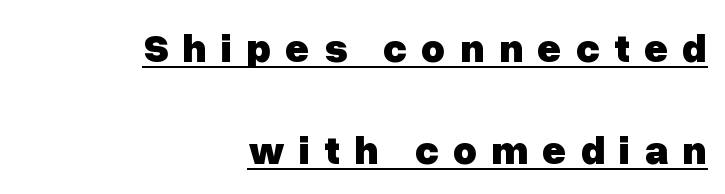
{"serif": "no", "italic": "no", "bold": "yes", "weight": "heavy", "width": "normal", "stroke_contrast": "low", "x_height": "medium", "monospaced": "no", "underline": "yes", "align": "right", "line_spacing": "loose", "line_spacing_ratio": 2.48, "letter_spacing": "wide", "letter_spacing_em": 0.34, "glyph_px": 41}
